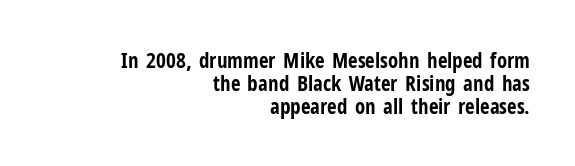
{"italic": "no", "bold": "yes", "underline": "no", "align": "right", "line_spacing": "tight", "line_spacing_ratio": 1.09, "letter_spacing": "normal", "letter_spacing_em": 0.0, "glyph_px": 21}
